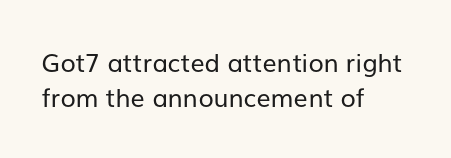
{"italic": "no", "bold": "no", "underline": "no", "align": "left", "line_spacing": "normal", "line_spacing_ratio": 1.42, "letter_spacing": "normal", "letter_spacing_em": 0.0, "glyph_px": 25}
